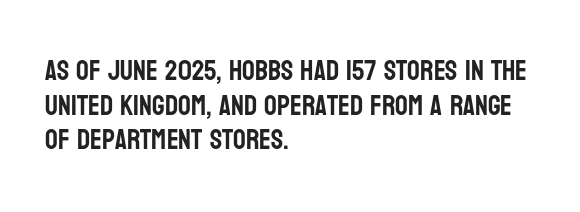
The image shows 28 px condensed sans-serif type, upright; set left-aligned, line spacing 1.24x, normal letter spacing, not underlined; low stroke contrast and a large x-height.
